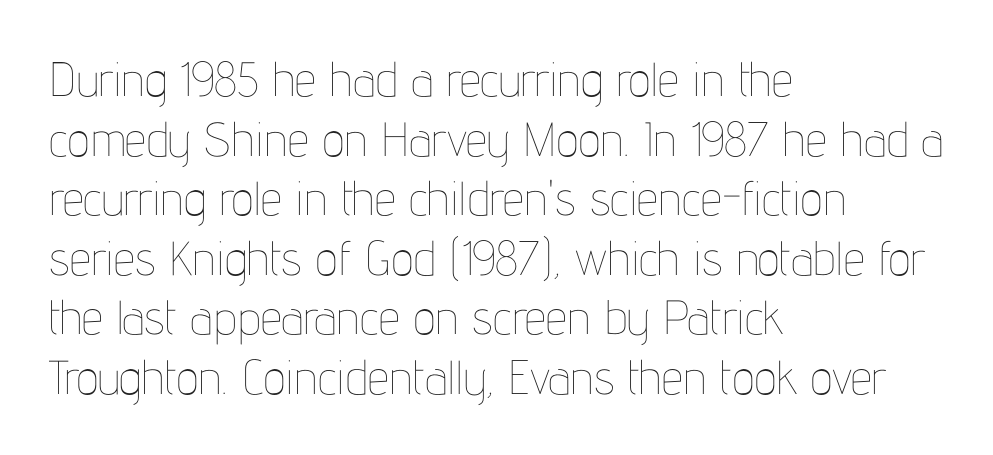
Q: Is the text bold? A: No.
Q: Is the text italic (slanted)? A: No, it is upright.
Q: Is the text underlined? A: No.
Q: How is the paragraph aligned? A: Left-aligned.
Q: Is the spacing between letters normal or unusually wide? A: Normal.
Q: Width (condensed, normal, or wide)? A: Condensed.
Q: Stroke contrast? A: Low.
Q: x-height? A: Medium.
Q: Monospaced? A: No.
